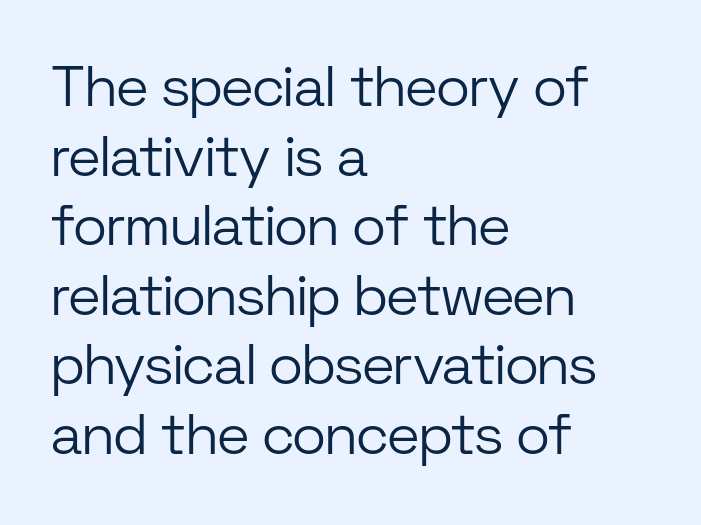
The image shows 57 px light sans-serif type, upright; set left-aligned, line spacing 1.22x, normal letter spacing, not underlined; low stroke contrast and a medium x-height.
